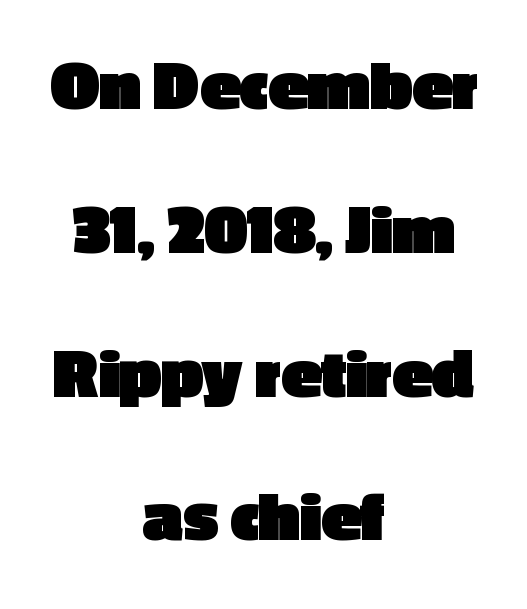
Short and long lines alike share a common midpoint. Check where the strokes stop: nothing finishes them off — pure sans. A bare baseline throughout the passage. Character widths vary here, with narrow letters taking less room than wide ones. Unlike italic type, these characters show no tilt at all. Does the leading feel generous? Absolutely, it's lavish.
